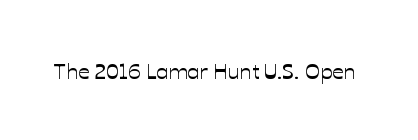
Q: Is the text italic (slanted)? A: No, it is upright.
Q: Is the text underlined? A: No.
Q: Is the spacing between letters normal or unusually wide? A: Normal.
